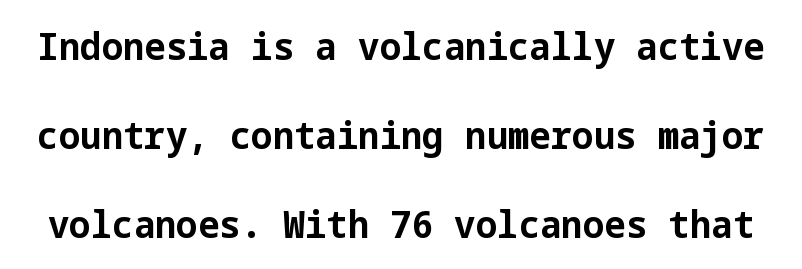
Descender tails drop into unmarked territory. The designer dialed line spacing up above the default. Strong, thick strokes mark this as bold type. The passage shown is typeset with a sans-serif family.
